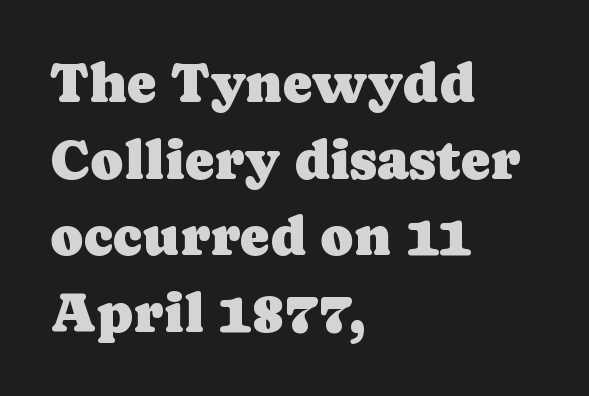
{"serif": "yes", "italic": "no", "width": "normal", "stroke_contrast": "low", "x_height": "medium", "monospaced": "no", "underline": "no", "align": "left", "line_spacing": "normal", "line_spacing_ratio": 1.37, "letter_spacing": "normal", "letter_spacing_em": 0.0, "glyph_px": 56}
